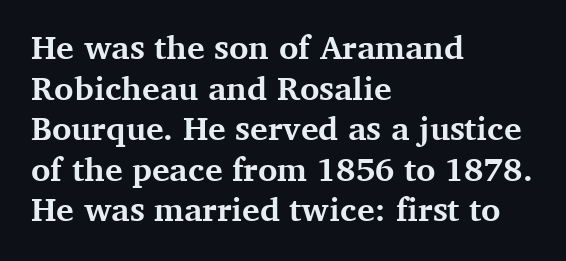
{"serif": "yes", "italic": "no", "bold": "yes", "weight": "bold", "width": "normal", "stroke_contrast": "medium", "x_height": "medium", "monospaced": "no", "underline": "no", "align": "left", "line_spacing_ratio": 1.23, "letter_spacing": "normal", "letter_spacing_em": 0.0, "glyph_px": 33}
